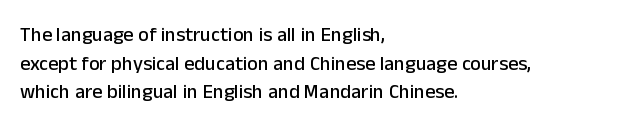
Every character sits straight up, as roman type does. The glyphs are unaccompanied by any horizontal stroke below them. Normally led — the rows are evenly, conventionally spaced. If you drew a ruler down the left edge, every line would touch it. The type is set solid horizontally, with unmodified tracking.
